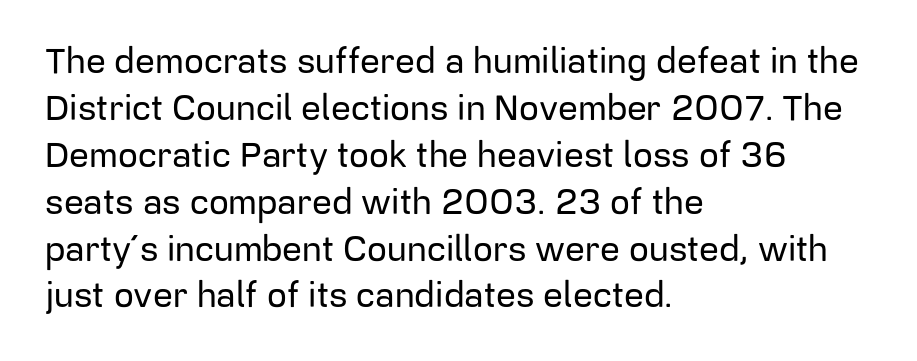
It's the straight-up-and-down kind of type. Where is the straight margin? On the left. Students, note that the glyphs here touch the page at normal intervals. This sample keeps an unexceptional amount of space between lines. Character widths vary here, with narrow letters taking less room than wide ones. The type family on display is of the sans-serif kind.
